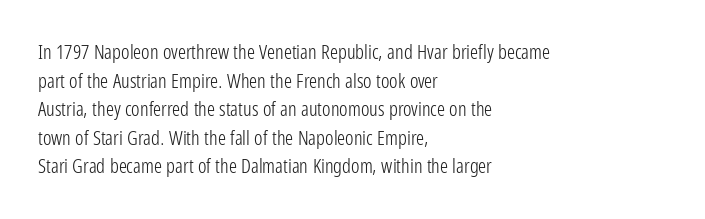
{"italic": "no", "bold": "no", "underline": "no", "align": "left", "line_spacing": "normal", "line_spacing_ratio": 1.43, "letter_spacing": "normal", "letter_spacing_em": 0.0, "glyph_px": 20}
